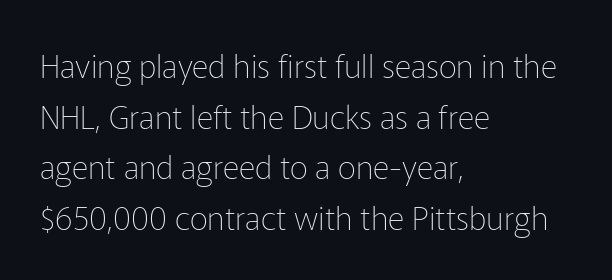
Q: Is the text bold? A: No.
Q: Is the text italic (slanted)? A: No, it is upright.
Q: Is the typeface a serif or a sans-serif typeface? A: Sans-serif.
Q: Is the text underlined? A: No.
Q: How is the paragraph aligned? A: Left-aligned.
Q: Is the spacing between letters normal or unusually wide? A: Normal.
Q: Is the spacing between lines tight, normal or loose? A: Normal.
Q: Width (condensed, normal, or wide)? A: Normal.
Q: Stroke contrast? A: Low.
Q: x-height? A: Medium.
Q: Monospaced? A: No.
